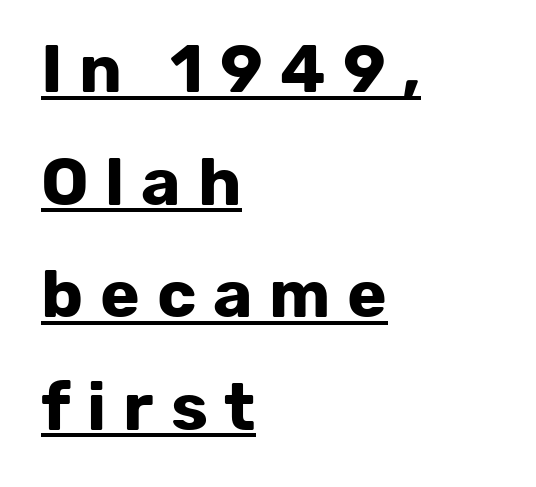
Q: Is the text bold? A: Yes.
Q: Is the text italic (slanted)? A: No, it is upright.
Q: Is the typeface a serif or a sans-serif typeface? A: Sans-serif.
Q: Is the text underlined? A: Yes.
Q: How is the paragraph aligned? A: Left-aligned.
Q: Is the spacing between letters normal or unusually wide? A: Unusually wide.
Q: Is the spacing between lines tight, normal or loose? A: Normal.
Q: Width (condensed, normal, or wide)? A: Normal.
Q: Stroke contrast? A: Low.
Q: x-height? A: Medium.
Q: Monospaced? A: No.
